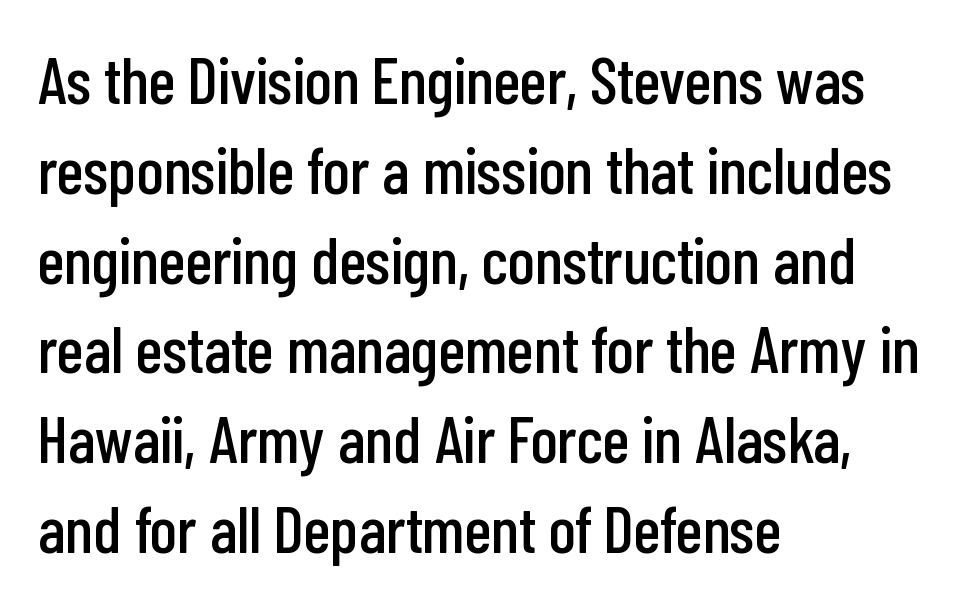
{"serif": "no", "italic": "no", "width": "condensed", "stroke_contrast": "low", "x_height": "medium", "monospaced": "no", "underline": "no", "align": "left", "line_spacing": "normal", "line_spacing_ratio": 1.36, "letter_spacing": "normal", "letter_spacing_em": 0.0, "glyph_px": 66}
